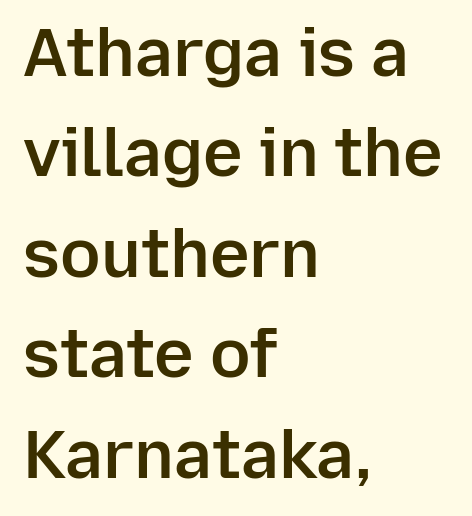
{"serif": "no", "italic": "no", "bold": "semi", "weight": "semibold", "width": "normal", "stroke_contrast": "low", "x_height": "medium", "monospaced": "no", "underline": "no", "align": "left", "line_spacing": "normal", "line_spacing_ratio": 1.5, "letter_spacing": "normal", "letter_spacing_em": 0.0, "glyph_px": 67}
